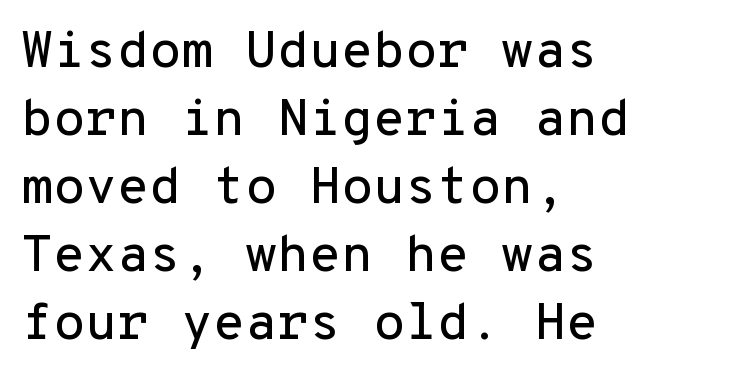
Q: Is the text italic (slanted)? A: No, it is upright.
Q: Is the typeface a serif or a sans-serif typeface? A: Sans-serif.
Q: Is the text underlined? A: No.
Q: How is the paragraph aligned? A: Left-aligned.
Q: Is the spacing between letters normal or unusually wide? A: Normal.
Q: Is the spacing between lines tight, normal or loose? A: Normal.
Q: Width (condensed, normal, or wide)? A: Normal.
Q: Stroke contrast? A: Low.
Q: x-height? A: Medium.
Q: Monospaced? A: Yes.
